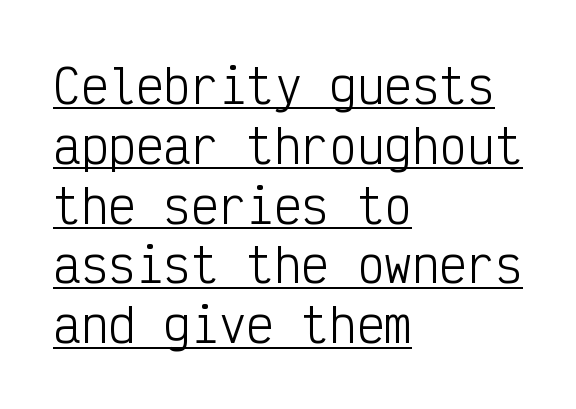
The rendered words wear a rule along their underside. This sample uses an upright cut, with every glyph sitting square on the baseline. You could call the tracking neutral — neither tight nor loose. Each letter's strokes conclude bluntly, with no projecting serifs. This reads as an unemphasized weight, regular at the heaviest.
